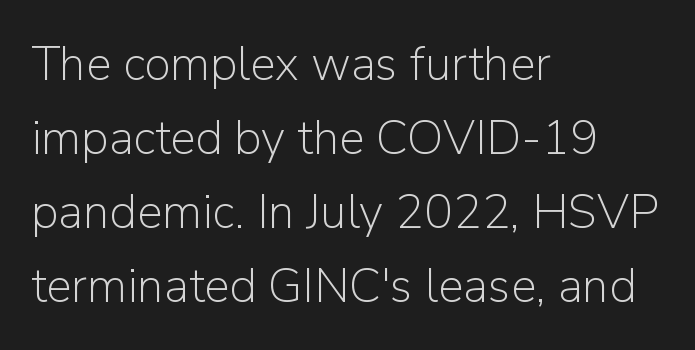
Q: Is the text bold? A: No.
Q: Is the text italic (slanted)? A: No, it is upright.
Q: Is the typeface a serif or a sans-serif typeface? A: Sans-serif.
Q: Is the text underlined? A: No.
Q: How is the paragraph aligned? A: Left-aligned.
Q: Is the spacing between letters normal or unusually wide? A: Normal.
Q: Is the spacing between lines tight, normal or loose? A: Normal.
Q: Width (condensed, normal, or wide)? A: Normal.
Q: Stroke contrast? A: Low.
Q: x-height? A: Medium.
Q: Monospaced? A: No.
